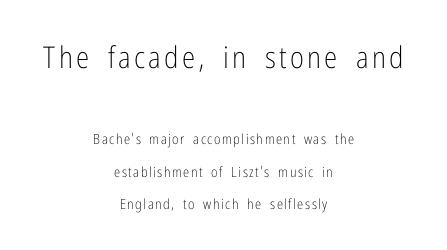
Q: Is the text bold? A: No.
Q: Is the text italic (slanted)? A: No, it is upright.
Q: Is the typeface a serif or a sans-serif typeface? A: Sans-serif.
Q: Is the text underlined? A: No.
Q: How is the paragraph aligned? A: Centered.
Q: Is the spacing between lines tight, normal or loose? A: Loose.
Q: Which block of text is set in a larger size, the first (top) or the second (bottom)? A: The first (top) one.
Q: Width (condensed, normal, or wide)? A: Condensed.
Q: Stroke contrast? A: Low.
Q: x-height? A: Medium.
Q: Monospaced? A: No.
